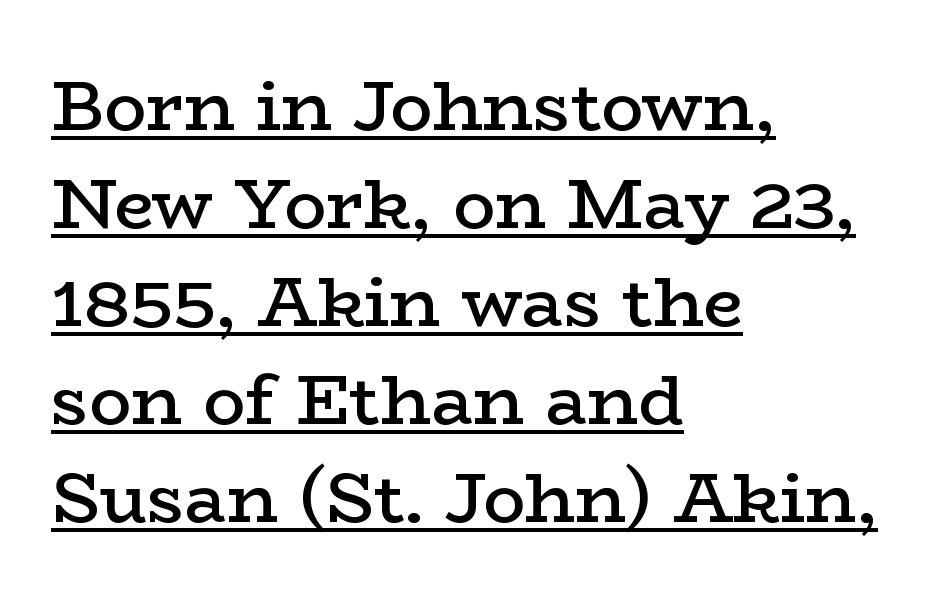
{"serif": "yes", "italic": "no", "bold": "semi", "weight": "semibold", "width": "wide", "stroke_contrast": "low", "x_height": "medium", "monospaced": "no", "underline": "yes", "align": "left", "line_spacing": "normal", "line_spacing_ratio": 1.4, "letter_spacing": "normal", "letter_spacing_em": 0.0, "glyph_px": 70}
